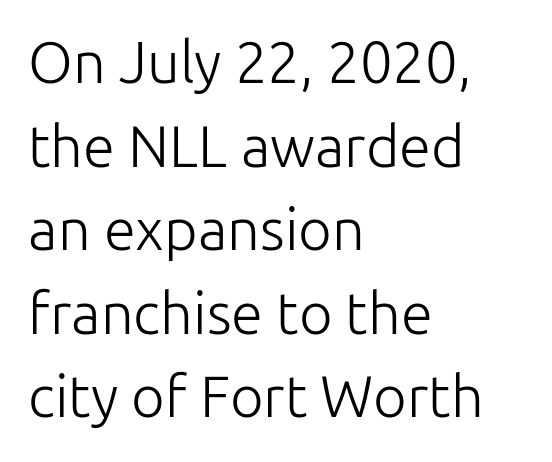
Is there any slant? The stems are plumb. Stems and bowls with no extra thickness — not bold. Letter spacing: default. Horizontally, the lines are justified to the leading edge only. The text was rendered using a sans face with plain stroke endings.
